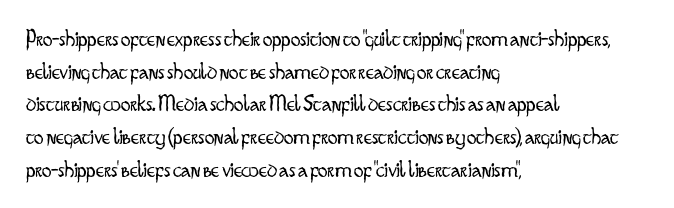
The image shows 24 px text type, upright; set left-aligned, normal line spacing (1.36x), normal letter spacing, not underlined.
